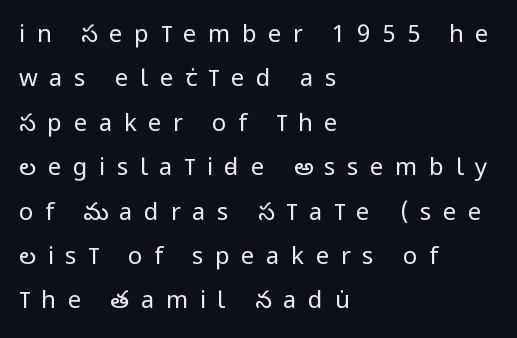
{"italic": "no", "bold": "no", "underline": "no", "align": "left", "line_spacing_ratio": 1.85, "letter_spacing": "wide", "letter_spacing_em": 0.48, "glyph_px": 24}
